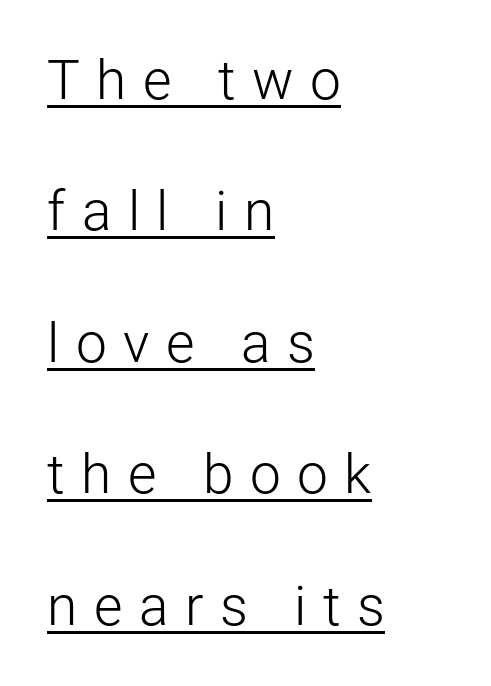
Does the copy run flush right? No — it runs flush left. The typeface has the unassuming heft of standard copy or less. Here the designer chose a conventional face with non-uniform glyph widths. Typographically, this falls in the sans-serif category. This rendering widens character spacing well past its baseline value. Glance below the letters and you will spot a drawn line.
